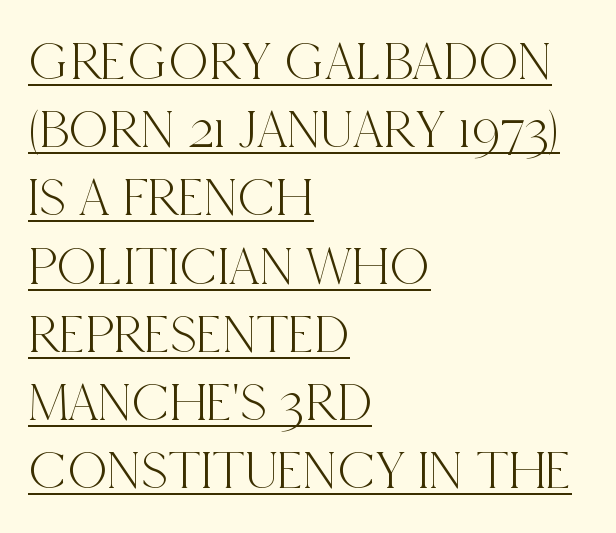
Q: Is the text italic (slanted)? A: No, it is upright.
Q: Is the typeface a serif or a sans-serif typeface? A: Serif.
Q: Is the text underlined? A: Yes.
Q: How is the paragraph aligned? A: Left-aligned.
Q: Is the spacing between letters normal or unusually wide? A: Normal.
Q: Width (condensed, normal, or wide)? A: Condensed.
Q: x-height? A: Large.
Q: Monospaced? A: No.
